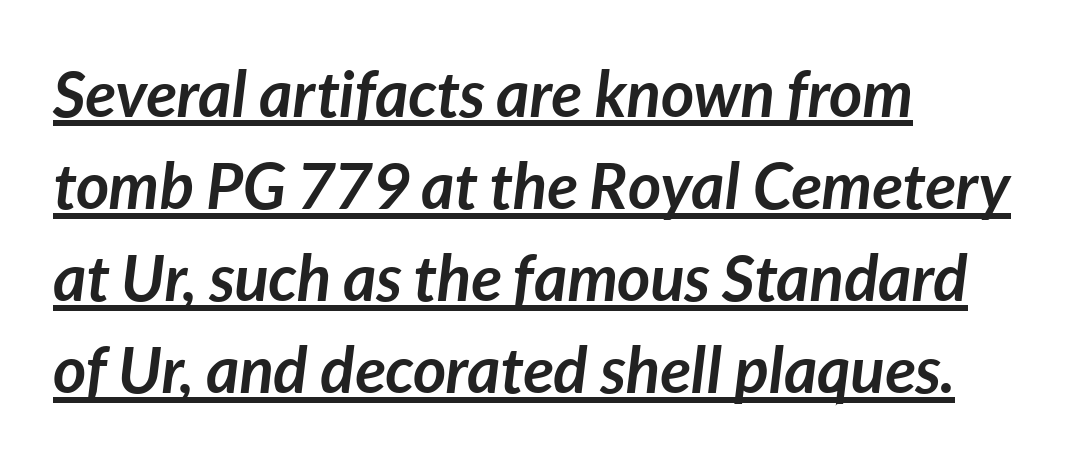
Q: Is the text bold? A: Yes.
Q: Is the text italic (slanted)? A: Yes, it leans right by about 7 degrees.
Q: Is the text underlined? A: Yes.
Q: How is the paragraph aligned? A: Left-aligned.
Q: Is the spacing between letters normal or unusually wide? A: Normal.
Q: Is the spacing between lines tight, normal or loose? A: Normal.
Q: Width (condensed, normal, or wide)? A: Normal.
Q: Stroke contrast? A: Low.
Q: x-height? A: Medium.
Q: Monospaced? A: No.
